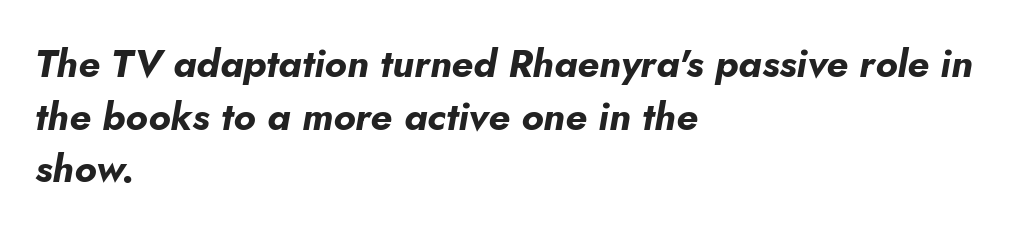
{"italic": "yes", "lean": "right", "slant_degrees": 5, "bold": "yes", "weight": "bold", "width": "normal", "stroke_contrast": "low", "x_height": "small", "monospaced": "no", "underline": "no", "align": "left", "line_spacing": "normal", "line_spacing_ratio": 1.35, "letter_spacing": "normal", "letter_spacing_em": 0.0, "glyph_px": 39}
